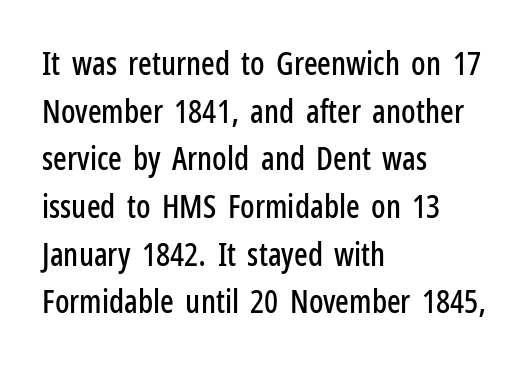
The image shows 32 px condensed sans-serif type, upright; set left-aligned, normal line spacing (1.49x), normal letter spacing, not underlined; low stroke contrast and a medium x-height.
